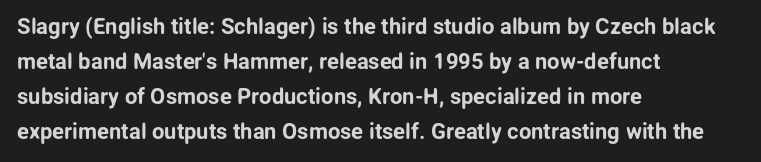
Q: Is the text italic (slanted)? A: No, it is upright.
Q: Is the text underlined? A: No.
Q: How is the paragraph aligned? A: Left-aligned.
Q: Is the spacing between letters normal or unusually wide? A: Normal.
Q: Is the spacing between lines tight, normal or loose? A: Normal.
